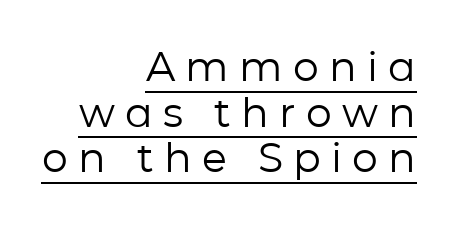
Q: Is the text bold? A: No.
Q: Is the text italic (slanted)? A: No, it is upright.
Q: Is the typeface a serif or a sans-serif typeface? A: Sans-serif.
Q: Is the text underlined? A: Yes.
Q: How is the paragraph aligned? A: Right-aligned.
Q: Is the spacing between letters normal or unusually wide? A: Unusually wide.
Q: Is the spacing between lines tight, normal or loose? A: Tight.
Q: Width (condensed, normal, or wide)? A: Normal.
Q: Stroke contrast? A: Low.
Q: x-height? A: Medium.
Q: Monospaced? A: No.
